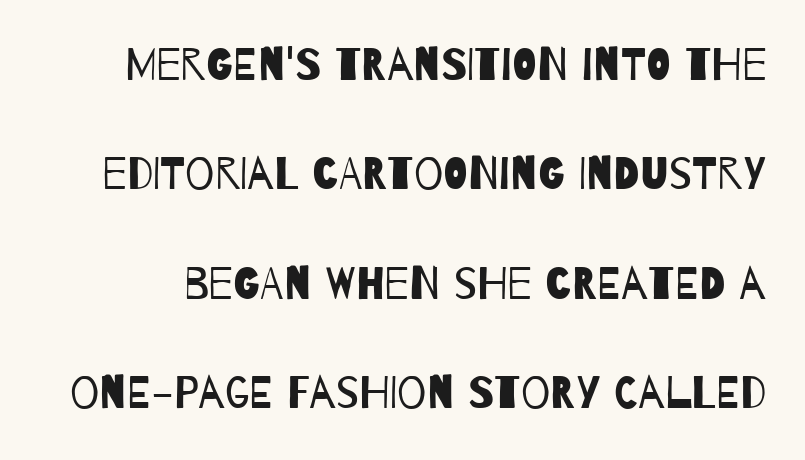
The image shows 46 px regular-weight, condensed sans-serif type; set loose line spacing (2.38x), normal letter spacing, not underlined; low stroke contrast and a large x-height.
